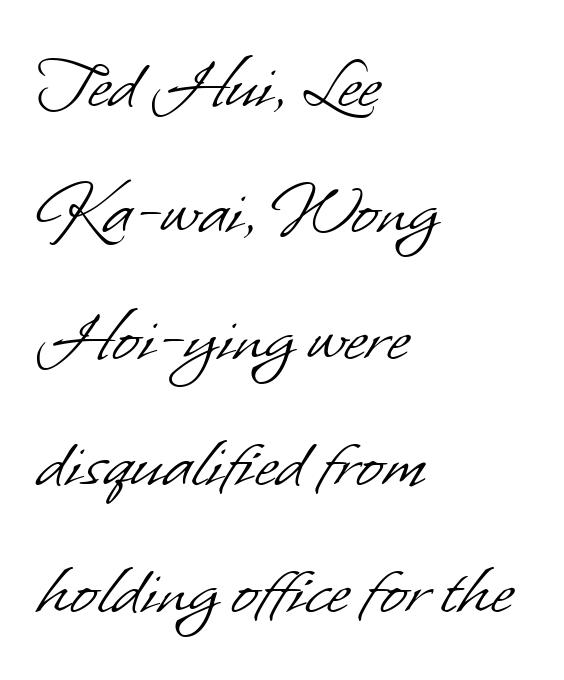
The passage shown is typed in a proportional face where columns would drift. Plain, unruled lines of type. Is the block centered? No — it sits flush against the left margin. Letters have the restrained weight of plain body copy at most. Honestly, the row spacing looks completely unremarkable.
